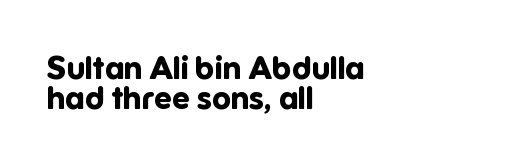
{"serif": "no", "italic": "no", "bold": "yes", "weight": "bold", "width": "normal", "stroke_contrast": "low", "x_height": "medium", "monospaced": "no", "underline": "no", "align": "left", "line_spacing": "tight", "line_spacing_ratio": 0.95, "letter_spacing": "normal", "letter_spacing_em": 0.0, "glyph_px": 32}
